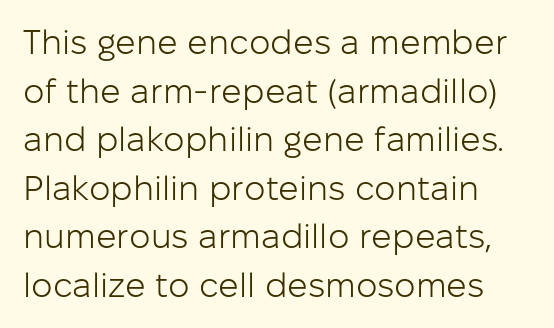
Q: Is the text bold? A: No.
Q: Is the text italic (slanted)? A: No, it is upright.
Q: Is the typeface a serif or a sans-serif typeface? A: Sans-serif.
Q: Is the text underlined? A: No.
Q: How is the paragraph aligned? A: Left-aligned.
Q: Is the spacing between letters normal or unusually wide? A: Normal.
Q: Is the spacing between lines tight, normal or loose? A: Normal.
Q: Width (condensed, normal, or wide)? A: Normal.
Q: Stroke contrast? A: Low.
Q: x-height? A: Medium.
Q: Monospaced? A: No.
